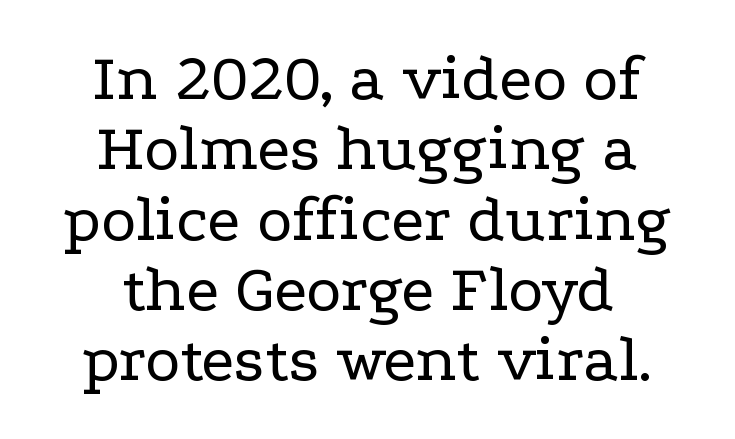
The image shows 67 px regular-weight, wide serif type, upright; set centered, tight line spacing (1.05x), normal letter spacing, not underlined; low stroke contrast and a medium x-height.
